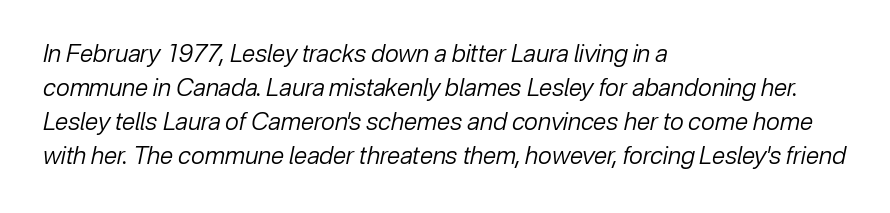
The image shows 24 px text type, italic (leaning right); set left-aligned, normal line spacing (1.41x), normal letter spacing, not underlined.
